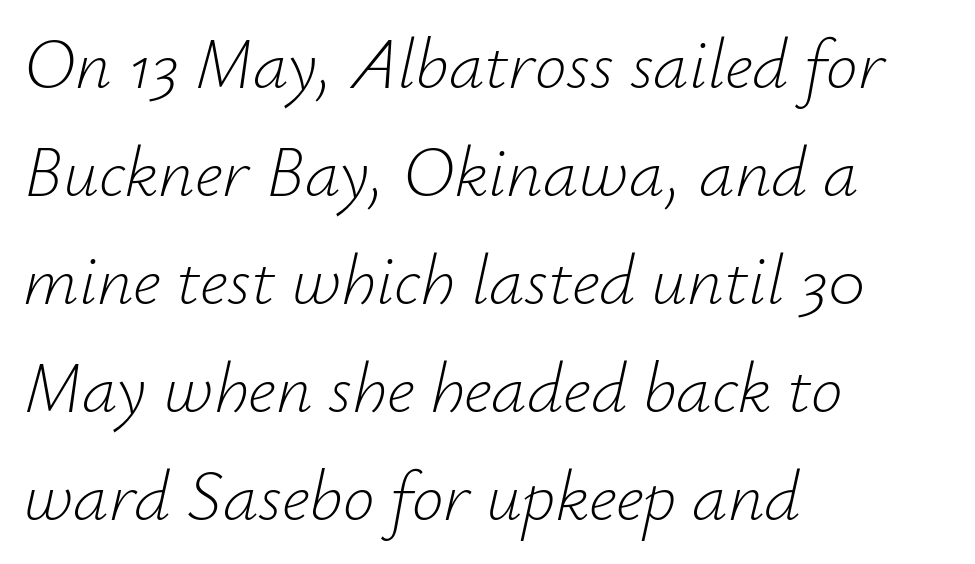
Q: Is the text bold? A: No.
Q: Is the text italic (slanted)? A: Yes, it leans right by about 12 degrees.
Q: Is the text underlined? A: No.
Q: How is the paragraph aligned? A: Left-aligned.
Q: Is the spacing between letters normal or unusually wide? A: Normal.
Q: Is the spacing between lines tight, normal or loose? A: Normal.
Q: Width (condensed, normal, or wide)? A: Normal.
Q: Stroke contrast? A: Low.
Q: x-height? A: Small.
Q: Monospaced? A: No.
